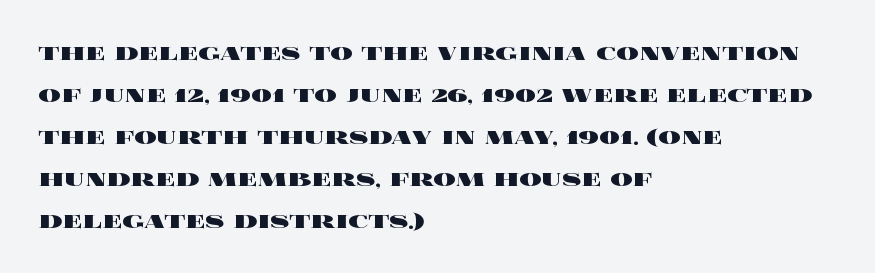
The image shows 28 px heavy, wide type, upright; set left-aligned, normal line spacing (1.5x), normal letter spacing, not underlined; a large x-height.
